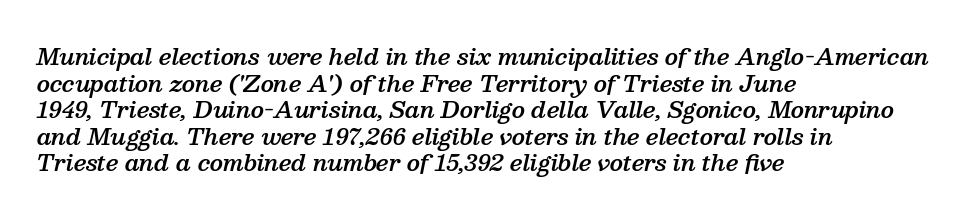
The image shows 22 px text type, italic (leaning right); set left-aligned, line spacing 1.21x, normal letter spacing, not underlined.
